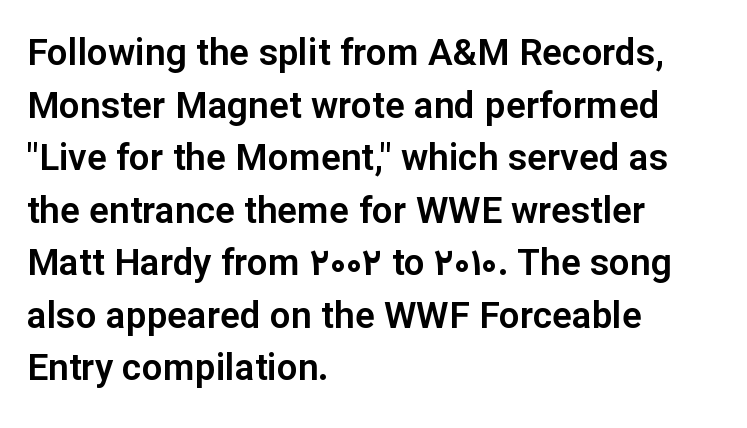
Q: Is the text italic (slanted)? A: No, it is upright.
Q: Is the typeface a serif or a sans-serif typeface? A: Sans-serif.
Q: Is the text underlined? A: No.
Q: How is the paragraph aligned? A: Left-aligned.
Q: Is the spacing between letters normal or unusually wide? A: Normal.
Q: Is the spacing between lines tight, normal or loose? A: Normal.
Q: Width (condensed, normal, or wide)? A: Normal.
Q: Stroke contrast? A: Low.
Q: x-height? A: Medium.
Q: Monospaced? A: No.
